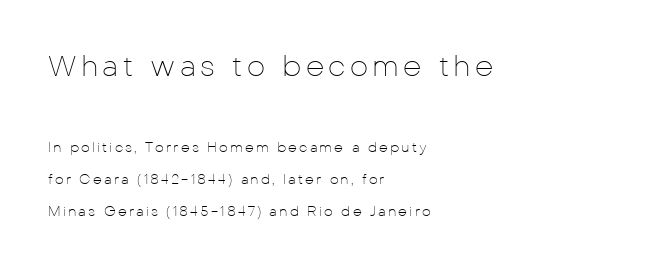
{"serif": "no", "italic": "no", "bold": "no", "weight": "thin", "width": "normal", "stroke_contrast": "low", "x_height": "medium", "monospaced": "no", "underline": "no", "align": "left", "line_spacing": "loose", "line_spacing_ratio": 2.29, "larger_block": "first", "size_ratio": 2.07, "glyph_px": 29}
